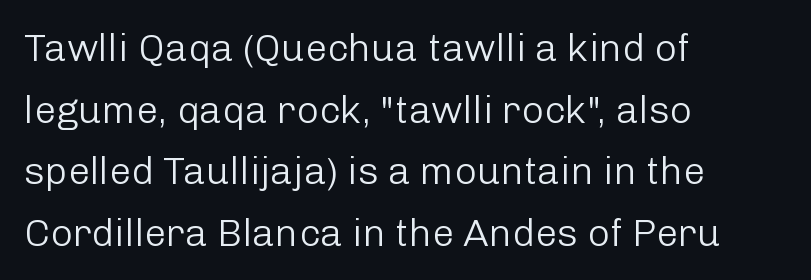
Q: Is the text bold? A: No.
Q: Is the text italic (slanted)? A: No, it is upright.
Q: Is the typeface a serif or a sans-serif typeface? A: Sans-serif.
Q: Is the text underlined? A: No.
Q: How is the paragraph aligned? A: Left-aligned.
Q: Is the spacing between letters normal or unusually wide? A: Normal.
Q: Is the spacing between lines tight, normal or loose? A: Normal.
Q: Width (condensed, normal, or wide)? A: Normal.
Q: Stroke contrast? A: Low.
Q: x-height? A: Medium.
Q: Monospaced? A: No.
